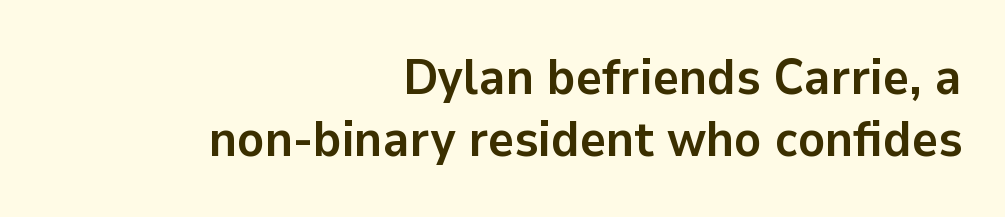
The sample has been set heavy, in full bold. Clear beneath every line of the passage. Visually the block forms a straight wall on the right and a jagged coastline on the left. The type sits square on the baseline with zero lean. Letterform terminals end flat and unadorned throughout the passage. Is this a fixed-width face? No — the glyphs have proportional, varying widths.
